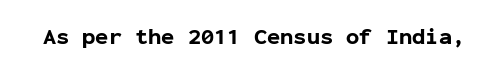
Q: Is the text bold? A: Yes.
Q: Is the text italic (slanted)? A: No, it is upright.
Q: Is the text underlined? A: No.
Q: Is the spacing between letters normal or unusually wide? A: Normal.
